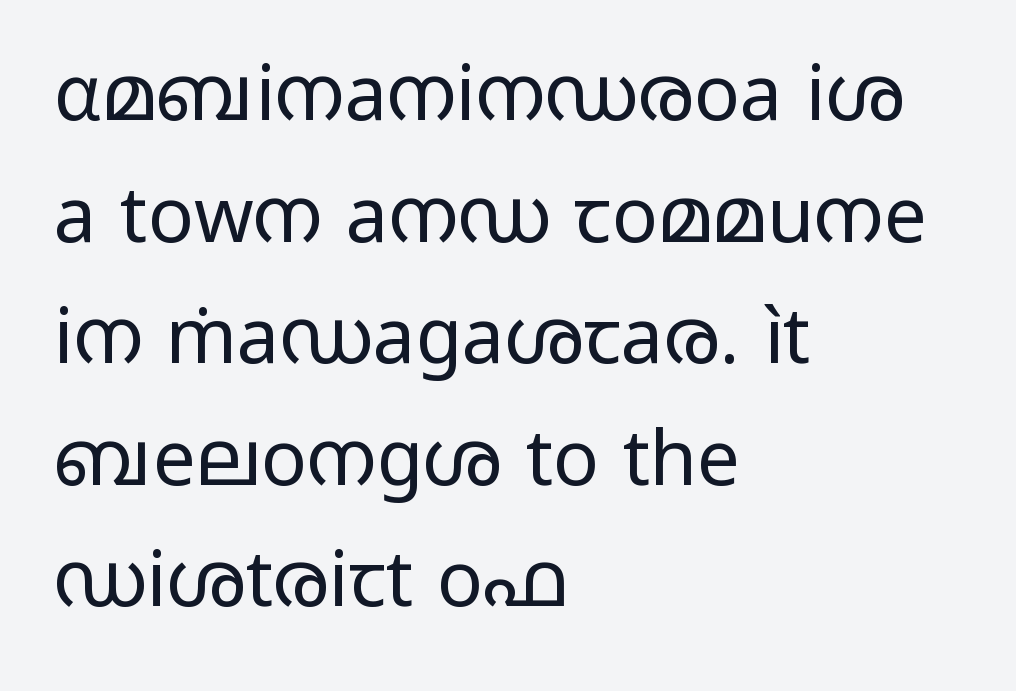
{"serif": "no", "italic": "no", "bold": "no", "weight": "regular", "width": "wide", "stroke_contrast": "low", "x_height": "medium", "monospaced": "no", "underline": "no", "align": "left", "line_spacing": "normal", "line_spacing_ratio": 1.6, "letter_spacing": "normal", "letter_spacing_em": 0.0, "glyph_px": 76}
